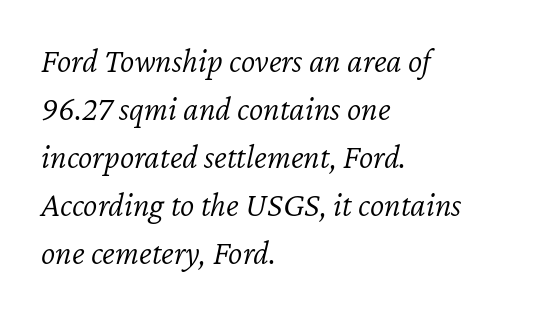
{"italic": "yes", "lean": "right", "slant_degrees": 12, "bold": "no", "weight": "light", "width": "normal", "stroke_contrast": "low", "x_height": "medium", "monospaced": "no", "underline": "no", "align": "left", "line_spacing": "normal", "line_spacing_ratio": 1.41, "letter_spacing": "normal", "letter_spacing_em": 0.0, "glyph_px": 34}
